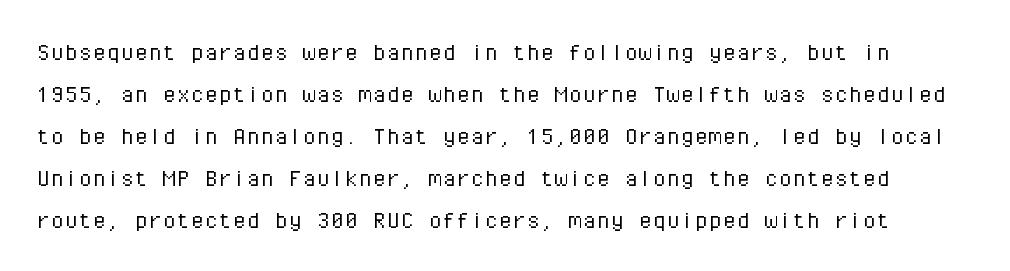
Q: Is the text bold? A: No.
Q: Is the text italic (slanted)? A: No, it is upright.
Q: Is the typeface a serif or a sans-serif typeface? A: Sans-serif.
Q: Is the text underlined? A: No.
Q: Is the spacing between letters normal or unusually wide? A: Normal.
Q: Is the spacing between lines tight, normal or loose? A: Normal.
Q: Width (condensed, normal, or wide)? A: Normal.
Q: Stroke contrast? A: Low.
Q: x-height? A: Medium.
Q: Monospaced? A: Yes.
